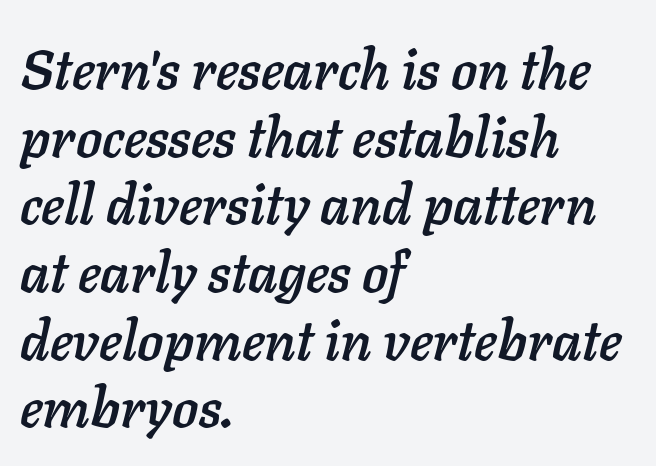
The image shows 55 px text type, italic (leaning right); set left-aligned, line spacing 1.23x, normal letter spacing, not underlined; low stroke contrast and a medium x-height.
